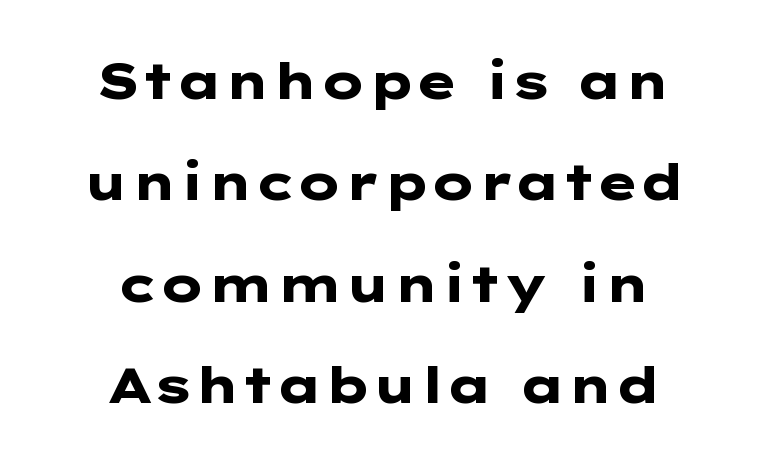
The image shows 50 px heavy, wide sans-serif type, upright; set centered, loose line spacing (2.03x), normal letter spacing, not underlined; low stroke contrast and a medium x-height.
